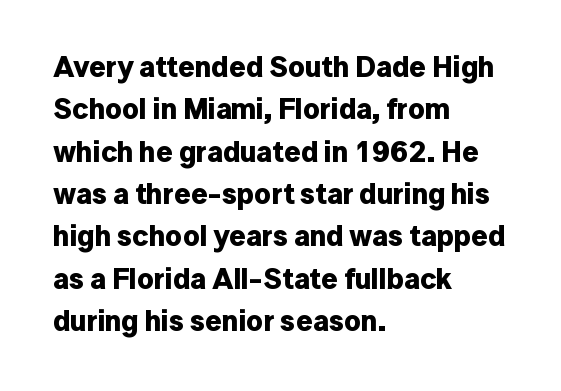
{"serif": "no", "italic": "no", "bold": "yes", "weight": "bold", "width": "normal", "stroke_contrast": "low", "x_height": "medium", "monospaced": "no", "underline": "no", "align": "left", "line_spacing": "normal", "line_spacing_ratio": 1.46, "letter_spacing": "normal", "letter_spacing_em": 0.0, "glyph_px": 29}
